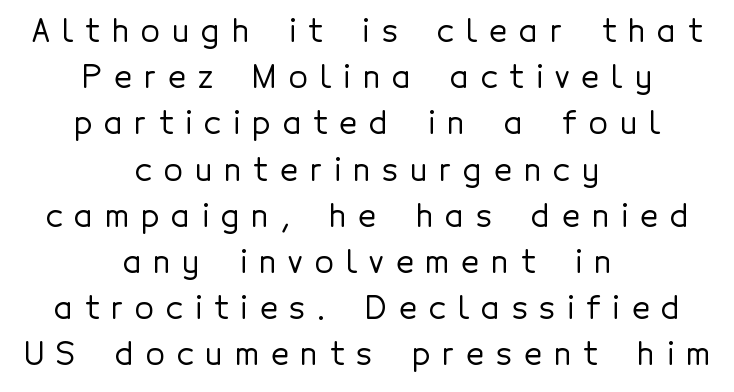
The image shows 31 px sans-serif type, upright; set centered, normal line spacing (1.49x), unusually wide letter spacing (+0.39 em), not underlined; a medium x-height.
